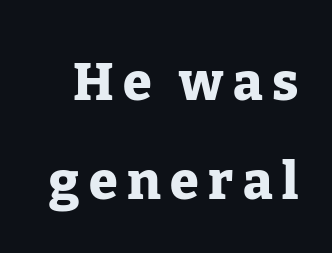
{"serif": "yes", "italic": "no", "bold": "yes", "weight": "heavy", "width": "normal", "stroke_contrast": "low", "x_height": "medium", "monospaced": "no", "underline": "no", "line_spacing": "loose", "line_spacing_ratio": 1.9, "glyph_px": 52}
